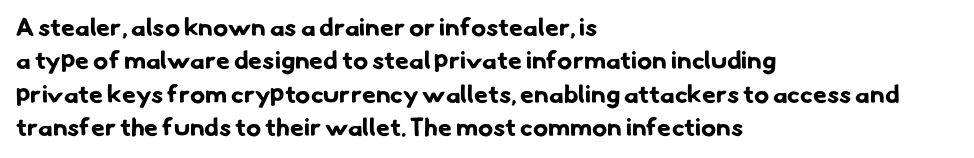
The image shows 25 px bold type; set left-aligned, normal line spacing (1.34x), normal letter spacing, not underlined.
